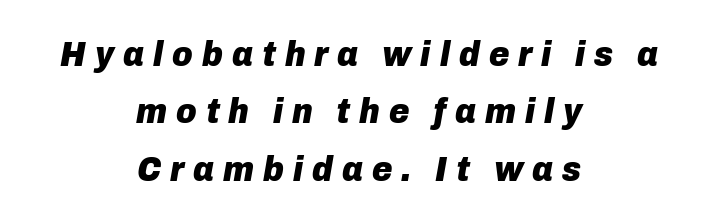
The image shows 35 px heavy type, italic (leaning right); set centered, normal line spacing (1.64x), unusually wide letter spacing (+0.26 em), not underlined; low stroke contrast and a medium x-height.
